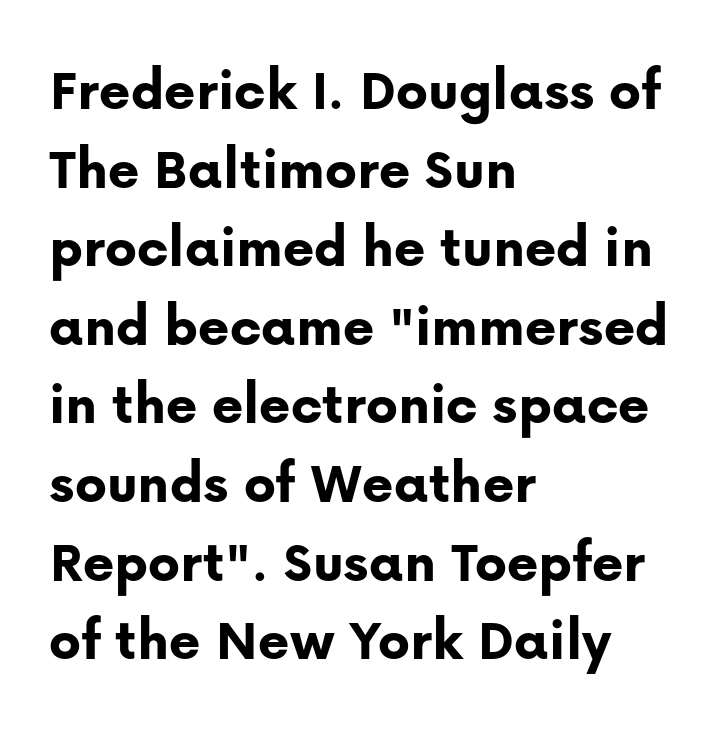
The image shows 60 px bold sans-serif type, upright; set left-aligned, normal line spacing (1.31x), normal letter spacing, not underlined; low stroke contrast and a medium x-height.
